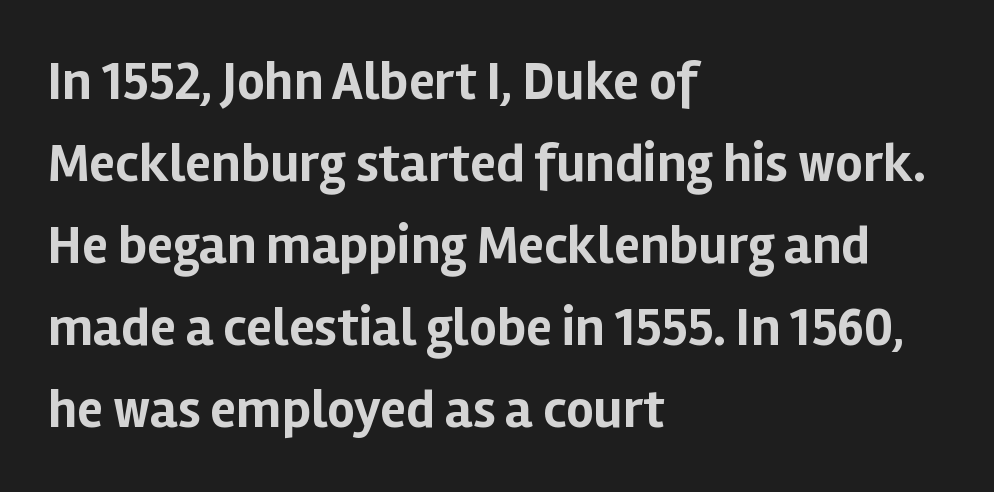
The image shows 54 px bold sans-serif type, upright; set left-aligned, normal line spacing (1.52x), normal letter spacing, not underlined; low stroke contrast and a medium x-height.
